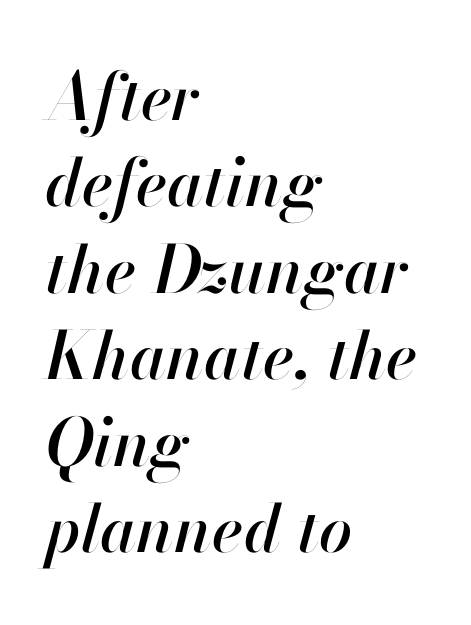
Q: Is the text italic (slanted)? A: Yes, it leans right by about 13 degrees.
Q: Is the text underlined? A: No.
Q: How is the paragraph aligned? A: Left-aligned.
Q: Is the spacing between letters normal or unusually wide? A: Normal.
Q: Is the spacing between lines tight, normal or loose? A: Normal.
Q: Width (condensed, normal, or wide)? A: Normal.
Q: Stroke contrast? A: High.
Q: x-height? A: Small.
Q: Monospaced? A: No.
